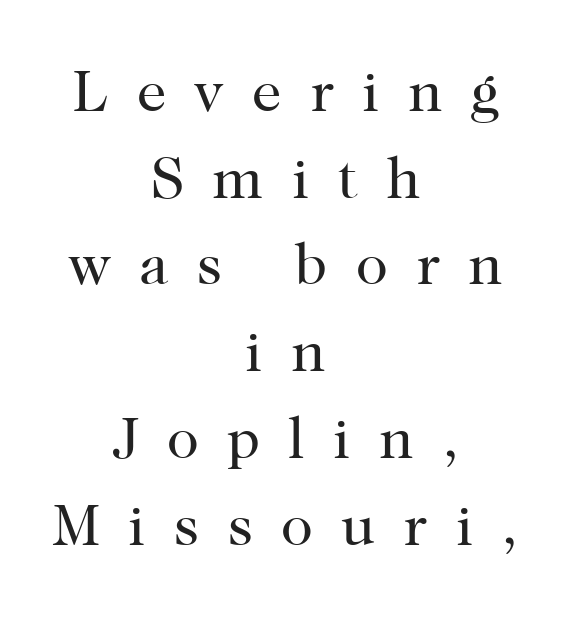
The image shows 59 px regular-weight serif type, upright; set centered, normal line spacing (1.47x), unusually wide letter spacing (+0.48 em), not underlined; high stroke contrast and a medium x-height.
